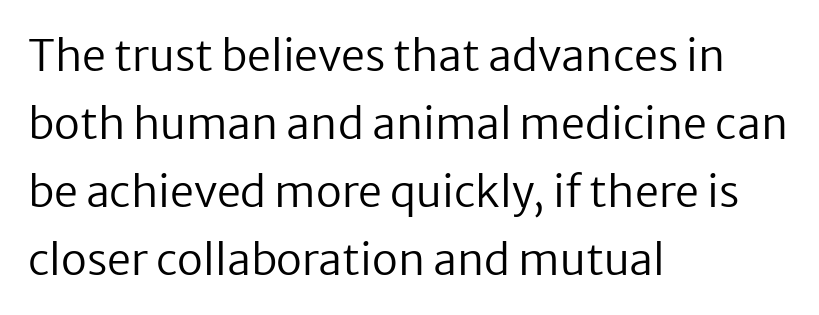
The image shows 43 px regular-weight sans-serif type, upright; set left-aligned, normal line spacing (1.58x), normal letter spacing, not underlined; low stroke contrast and a medium x-height.
